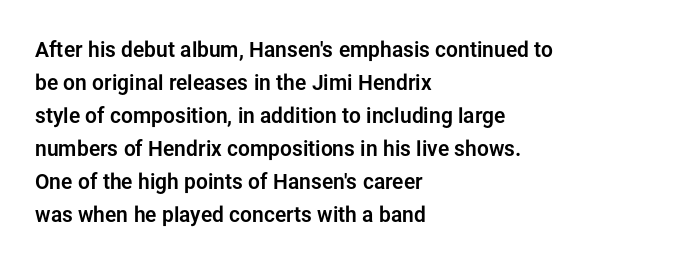
{"italic": "no", "underline": "no", "align": "left", "line_spacing": "normal", "line_spacing_ratio": 1.57, "letter_spacing": "normal", "letter_spacing_em": 0.0, "glyph_px": 21}
